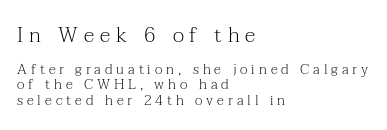
{"italic": "no", "bold": "no", "underline": "no", "align": "left", "line_spacing": "tight", "line_spacing_ratio": 1.1, "letter_spacing": "wide", "letter_spacing_em": 0.28, "larger_block": "first", "size_ratio": 1.5, "glyph_px": 21}
